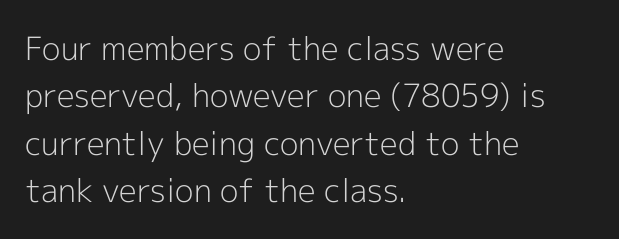
The image shows 32 px light sans-serif type, upright; set left-aligned, normal line spacing (1.48x), normal letter spacing, not underlined; a medium x-height.
